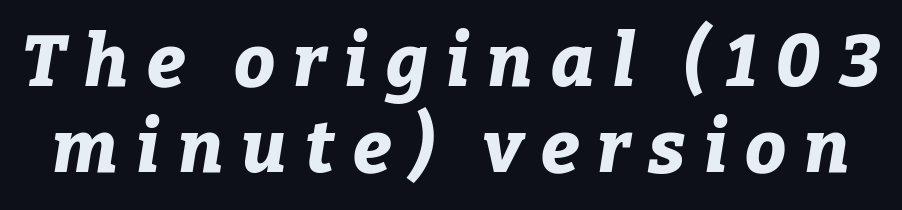
The image shows 73 px bold type, italic (leaning right); set line spacing 1.18x, unusually wide letter spacing (+0.25 em), not underlined; low stroke contrast and a medium x-height.
